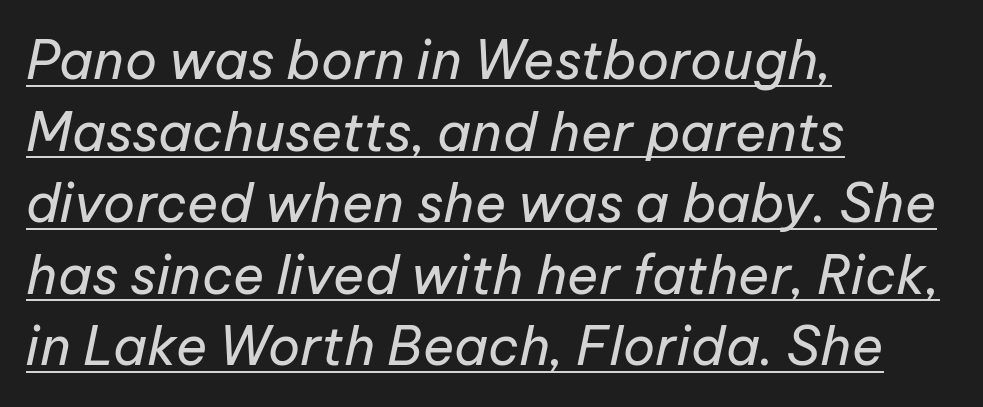
The image shows 53 px regular-weight type, italic (leaning right); set left-aligned, normal line spacing (1.35x), normal letter spacing, underlined; low stroke contrast and a medium x-height.
